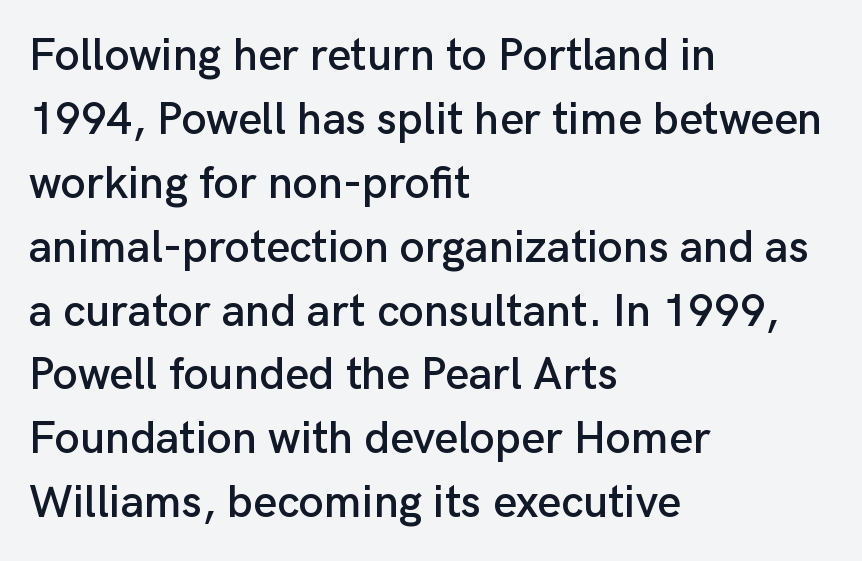
{"serif": "no", "italic": "no", "width": "normal", "stroke_contrast": "low", "x_height": "medium", "monospaced": "no", "underline": "no", "align": "left", "line_spacing": "normal", "line_spacing_ratio": 1.42, "letter_spacing": "normal", "letter_spacing_em": 0.0, "glyph_px": 45}
